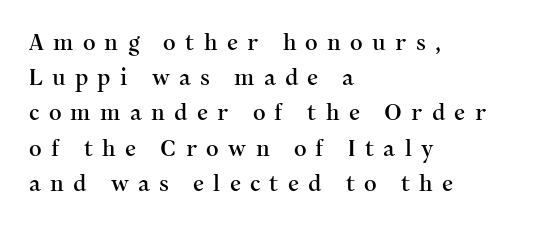
Is there much room between lines? A standard amount, neither cramped nor airy. Display-style spreading of the glyphs; the letterfit is very open. The font's upright variant was chosen for this text. A bare baseline throughout the passage.
